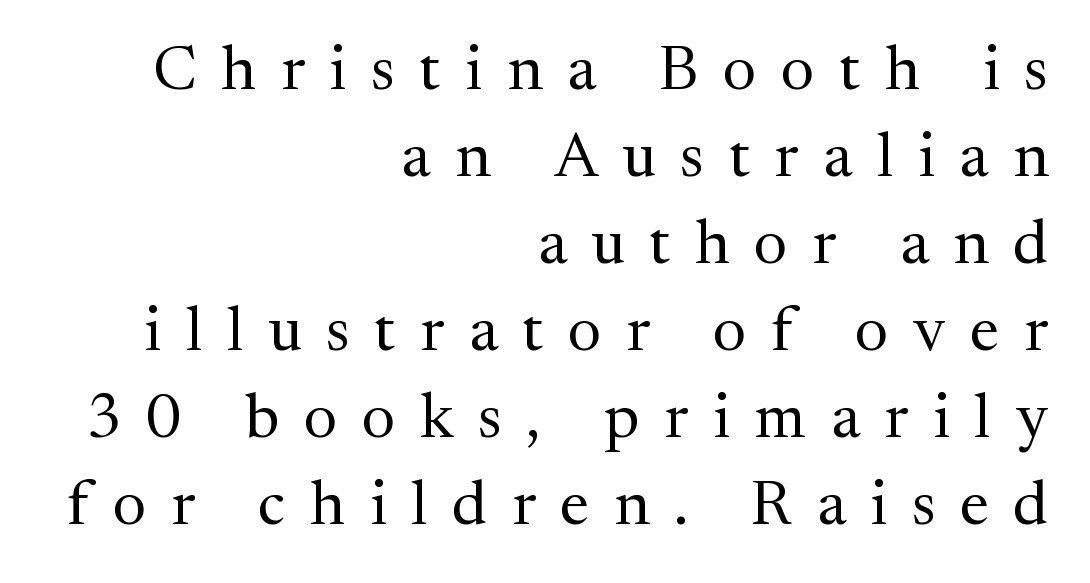
{"serif": "yes", "italic": "no", "bold": "no", "weight": "regular", "width": "normal", "stroke_contrast": "medium", "x_height": "medium", "monospaced": "no", "underline": "no", "align": "right", "line_spacing": "normal", "line_spacing_ratio": 1.38, "letter_spacing": "wide", "letter_spacing_em": 0.39, "glyph_px": 63}
